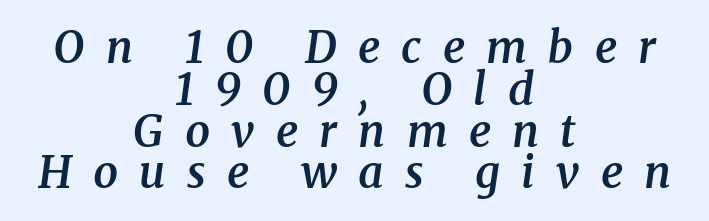
The letters are slanted; this is an italic face. The tracking jumps out immediately: characters are airy and widely separated. This sample has the flowing, uneven cadence of proportional lettering. The foot of each line stays bare and open. The paragraph has two soft edges and a firm central axis. The characters look somewhat weighty, a semibold short of true bold.
